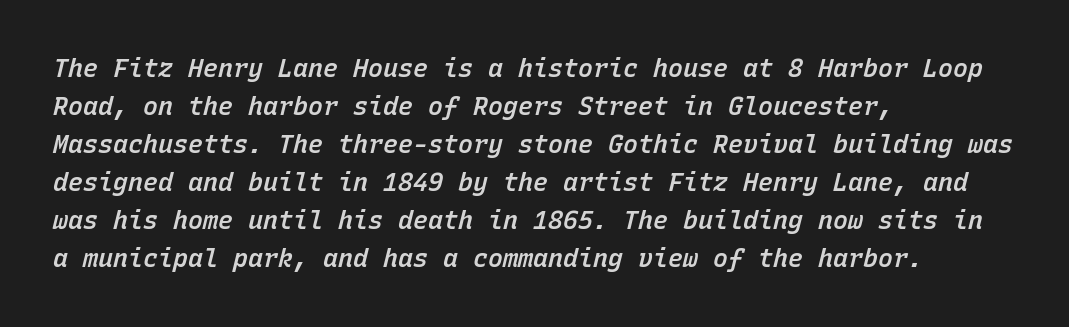
{"italic": "yes", "lean": "right", "slant_degrees": 15, "bold": "semi", "underline": "no", "align": "left", "line_spacing": "normal", "line_spacing_ratio": 1.52, "letter_spacing": "normal", "letter_spacing_em": 0.0, "glyph_px": 25}
